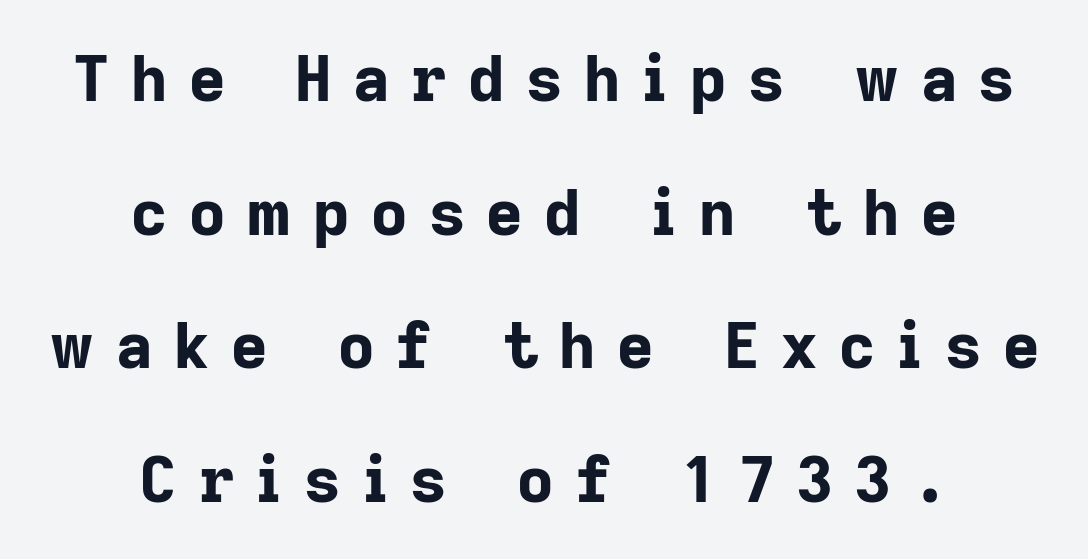
Typographic density is high because the face is bold. The lettering stays uniformly vertical, giving the passage a roman look. Regarding serifs, this sample does without them. Think of a printed novel: that variable character pitch is what you see here. Leading is clearly above the norm, producing a sparse column.
